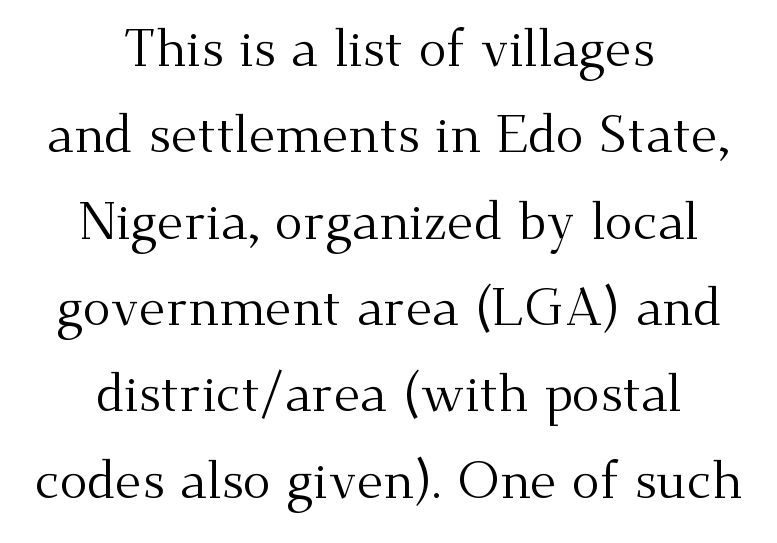
Horizontal alignment here is central, giving a formal, balanced look. Check under the words: just untouched page. Note the varied advance widths — an 'i' is clearly narrower than an 'm'. Is there any slant? The stems are plumb. How would I describe the line gaps? Plain and ordinary.
